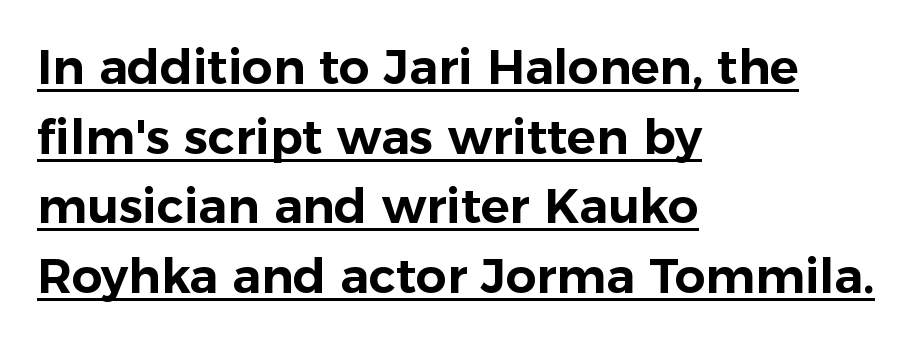
{"serif": "no", "italic": "no", "width": "normal", "stroke_contrast": "low", "x_height": "medium", "monospaced": "no", "underline": "yes", "align": "left", "line_spacing": "normal", "line_spacing_ratio": 1.45, "letter_spacing": "normal", "letter_spacing_em": 0.0, "glyph_px": 48}
